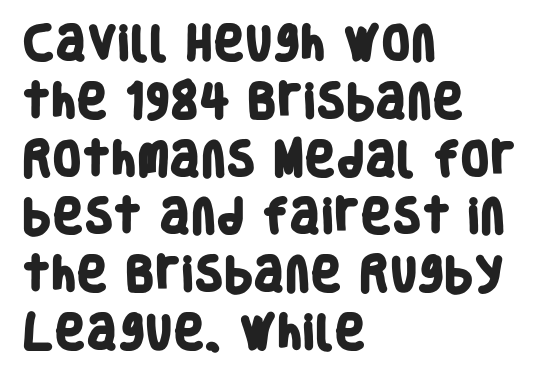
{"serif": "no", "bold": "yes", "weight": "heavy", "width": "condensed", "stroke_contrast": "low", "x_height": "large", "monospaced": "no", "underline": "no", "align": "left", "line_spacing": "normal", "line_spacing_ratio": 1.52, "letter_spacing": "normal", "letter_spacing_em": 0.0, "glyph_px": 38}
